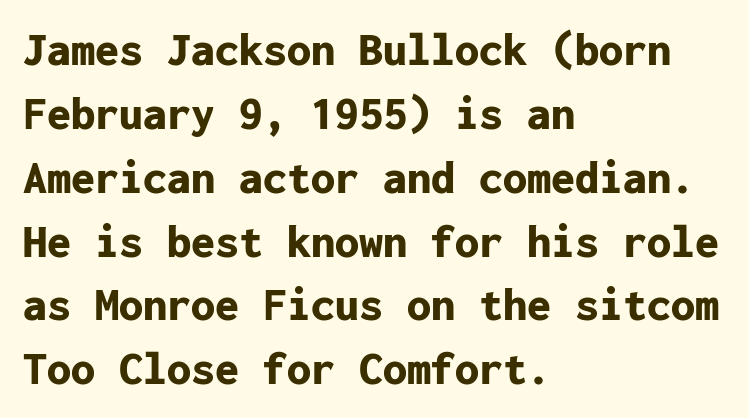
{"serif": "no", "italic": "no", "bold": "yes", "weight": "bold", "width": "normal", "stroke_contrast": "low", "x_height": "medium", "monospaced": "yes", "underline": "no", "align": "left", "line_spacing": "normal", "line_spacing_ratio": 1.33, "letter_spacing": "normal", "letter_spacing_em": 0.0, "glyph_px": 48}
